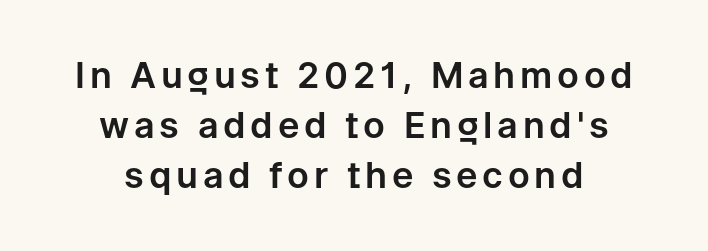
Q: Is the text italic (slanted)? A: No, it is upright.
Q: Is the typeface a serif or a sans-serif typeface? A: Sans-serif.
Q: Is the text underlined? A: No.
Q: How is the paragraph aligned? A: Centered.
Q: Is the spacing between lines tight, normal or loose? A: Normal.
Q: Width (condensed, normal, or wide)? A: Normal.
Q: Stroke contrast? A: Low.
Q: x-height? A: Medium.
Q: Monospaced? A: No.
